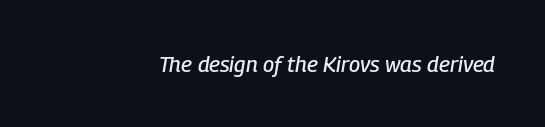
Nothing unusual about the tracking: characters are spaced as the font intends. The whole block is typeset with a tilt. Beneath every word, the page is bare.
